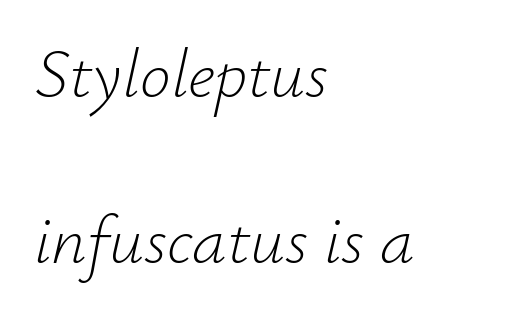
Q: Is the text bold? A: No.
Q: Is the text italic (slanted)? A: Yes, it leans right by about 12 degrees.
Q: Is the text underlined? A: No.
Q: How is the paragraph aligned? A: Left-aligned.
Q: Is the spacing between letters normal or unusually wide? A: Normal.
Q: Is the spacing between lines tight, normal or loose? A: Loose.
Q: Width (condensed, normal, or wide)? A: Normal.
Q: Stroke contrast? A: Low.
Q: x-height? A: Small.
Q: Monospaced? A: No.
